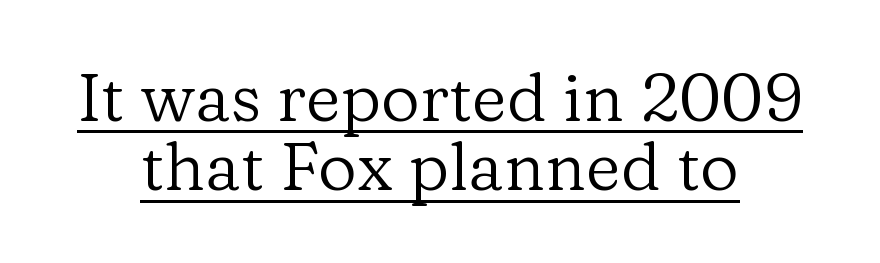
Q: Is the text bold? A: No.
Q: Is the text italic (slanted)? A: No, it is upright.
Q: Is the typeface a serif or a sans-serif typeface? A: Serif.
Q: Is the text underlined? A: Yes.
Q: How is the paragraph aligned? A: Centered.
Q: Is the spacing between letters normal or unusually wide? A: Normal.
Q: Is the spacing between lines tight, normal or loose? A: Tight.
Q: Width (condensed, normal, or wide)? A: Normal.
Q: Stroke contrast? A: Low.
Q: x-height? A: Medium.
Q: Monospaced? A: No.
